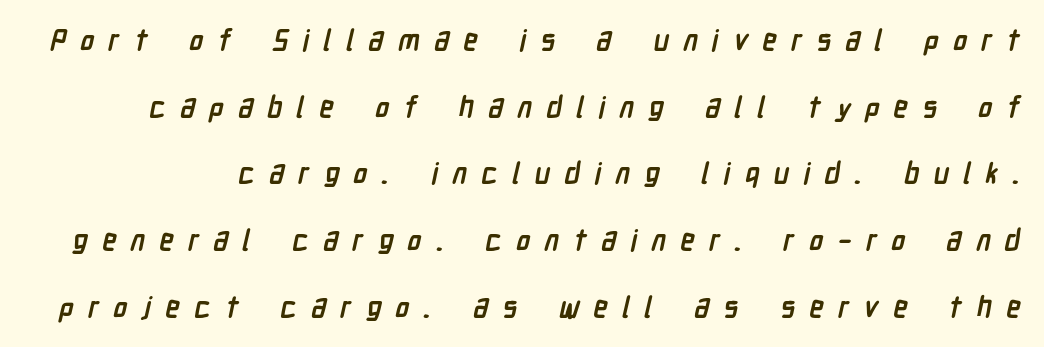
The image shows 29 px semibold, condensed sans-serif type; set loose line spacing (2.3x), unusually wide letter spacing (+0.49 em), not underlined; low stroke contrast and a medium x-height.
